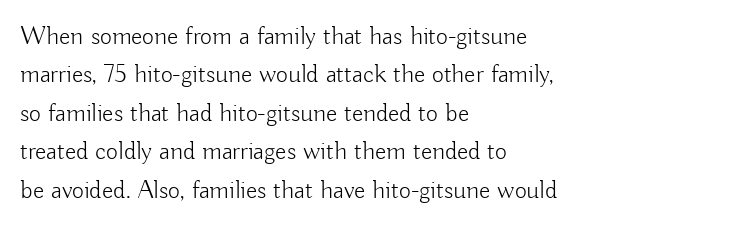
Leftover space on each line is placed entirely after the last word. The font sits on the lighter half of the weight spectrum, regular included. Here the glyphs are tracked normally, forming tight word shapes. Evenly set lines give the paragraph a standard silhouette. The area under the type is left untouched. The letters stand upright; this is a roman face.
